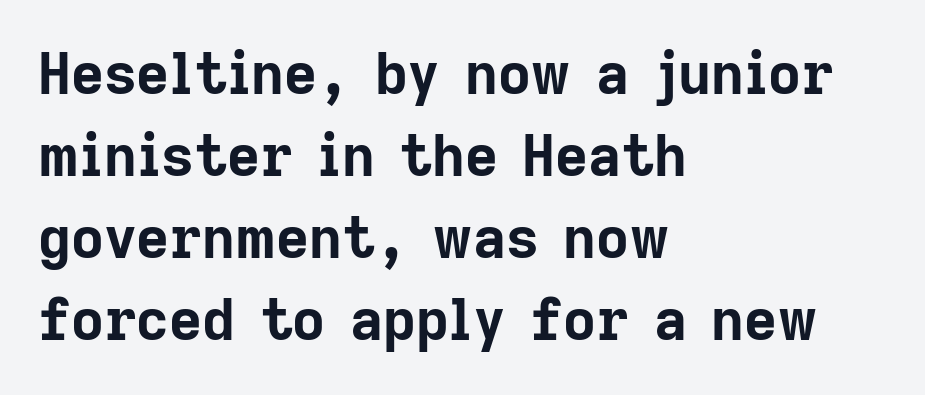
Q: Is the text bold? A: Yes.
Q: Is the text italic (slanted)? A: No, it is upright.
Q: Is the typeface a serif or a sans-serif typeface? A: Sans-serif.
Q: Is the text underlined? A: No.
Q: How is the paragraph aligned? A: Left-aligned.
Q: Is the spacing between letters normal or unusually wide? A: Normal.
Q: Is the spacing between lines tight, normal or loose? A: Normal.
Q: Width (condensed, normal, or wide)? A: Normal.
Q: Stroke contrast? A: Low.
Q: x-height? A: Medium.
Q: Monospaced? A: No.
